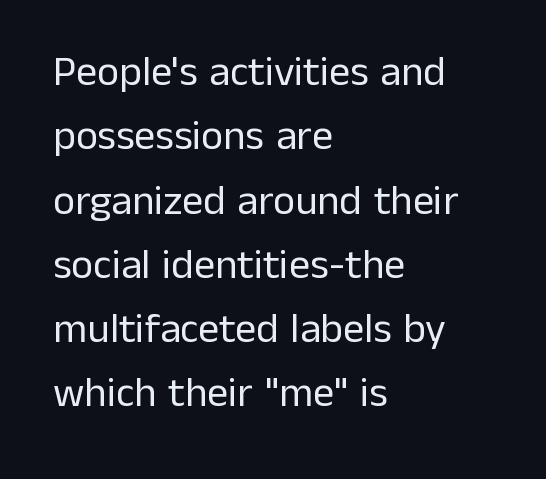
Q: Is the text bold? A: No.
Q: Is the text italic (slanted)? A: No, it is upright.
Q: Is the typeface a serif or a sans-serif typeface? A: Sans-serif.
Q: Is the text underlined? A: No.
Q: How is the paragraph aligned? A: Left-aligned.
Q: Is the spacing between letters normal or unusually wide? A: Normal.
Q: Is the spacing between lines tight, normal or loose? A: Normal.
Q: Width (condensed, normal, or wide)? A: Normal.
Q: Stroke contrast? A: Low.
Q: x-height? A: Medium.
Q: Monospaced? A: No.
